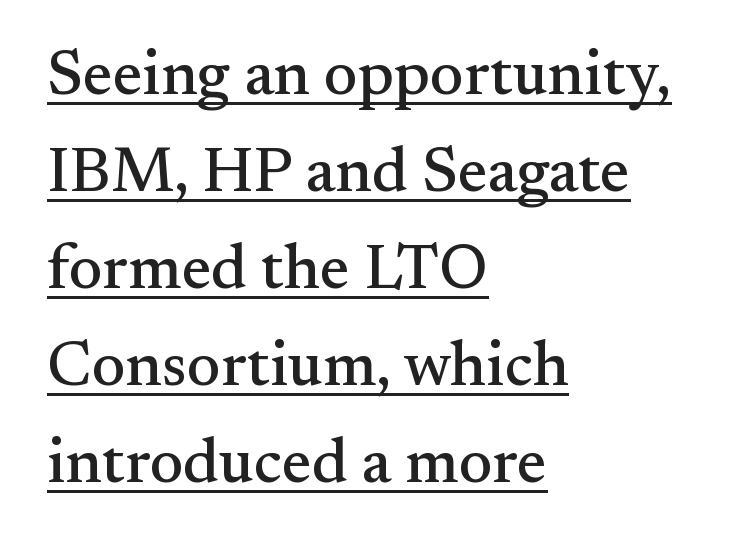
Q: Is the text italic (slanted)? A: No, it is upright.
Q: Is the typeface a serif or a sans-serif typeface? A: Serif.
Q: Is the text underlined? A: Yes.
Q: How is the paragraph aligned? A: Left-aligned.
Q: Is the spacing between letters normal or unusually wide? A: Normal.
Q: Is the spacing between lines tight, normal or loose? A: Normal.
Q: Width (condensed, normal, or wide)? A: Normal.
Q: Stroke contrast? A: Medium.
Q: x-height? A: Small.
Q: Monospaced? A: No.
